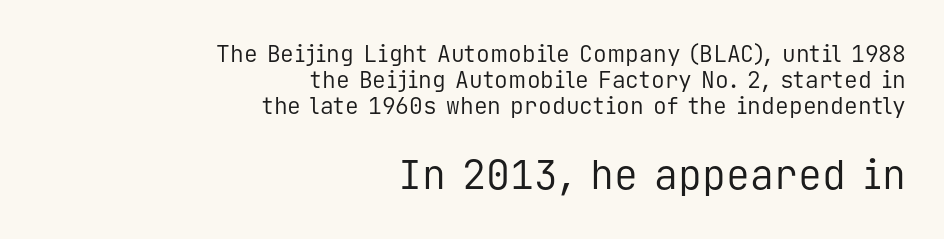
{"serif": "no", "italic": "no", "bold": "no", "weight": "regular", "width": "normal", "stroke_contrast": "low", "x_height": "medium", "monospaced": "yes", "underline": "no", "align": "right", "line_spacing": "tight", "line_spacing_ratio": 1.13, "letter_spacing": "normal", "letter_spacing_em": 0.0, "larger_block": "second", "size_ratio": 1.74, "glyph_px": 40}
